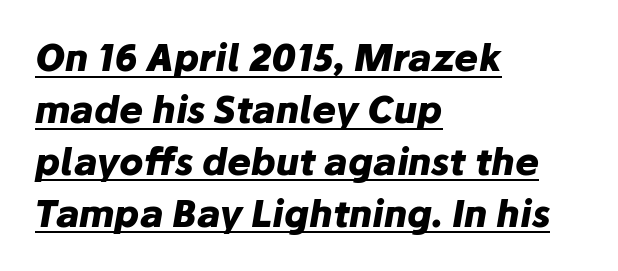
{"italic": "yes", "lean": "right", "slant_degrees": 10, "bold": "yes", "weight": "heavy", "width": "normal", "stroke_contrast": "low", "x_height": "medium", "monospaced": "no", "underline": "yes", "align": "left", "line_spacing": "normal", "line_spacing_ratio": 1.44, "letter_spacing": "normal", "letter_spacing_em": 0.0, "glyph_px": 36}
